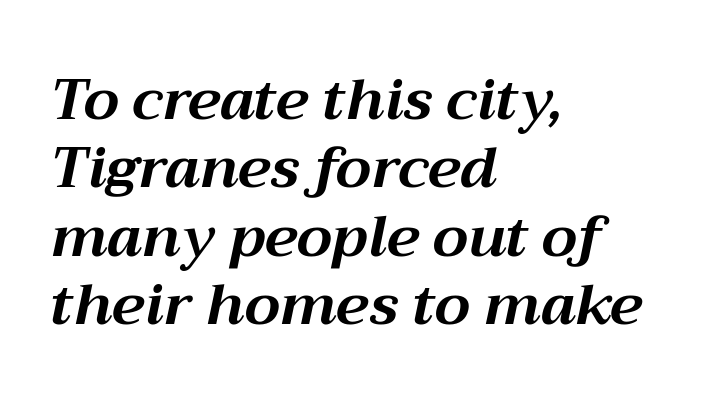
{"italic": "yes", "lean": "right", "slant_degrees": 12, "bold": "yes", "weight": "bold", "width": "normal", "stroke_contrast": "medium", "x_height": "medium", "monospaced": "no", "underline": "no", "align": "left", "line_spacing_ratio": 1.2, "letter_spacing": "normal", "letter_spacing_em": 0.0, "glyph_px": 57}
